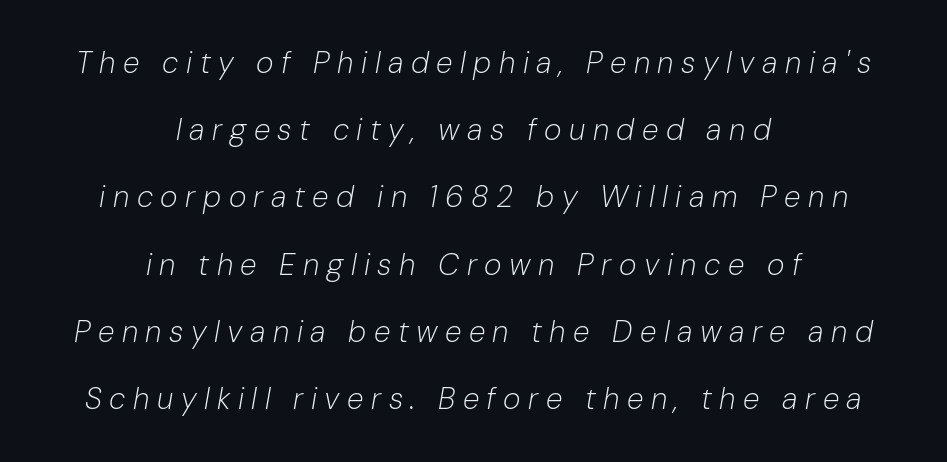
The image shows 30 px light type, italic (leaning right); set centered, loose line spacing (2.24x), unusually wide letter spacing (+0.25 em), not underlined; low stroke contrast and a medium x-height.
